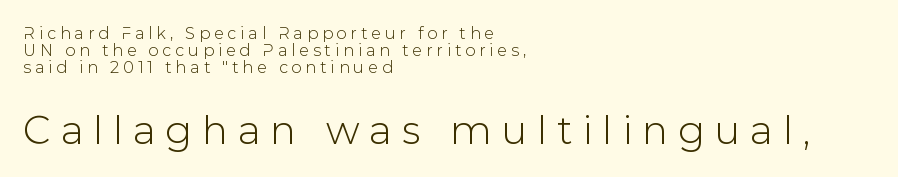
{"serif": "no", "italic": "no", "width": "normal", "stroke_contrast": "low", "x_height": "medium", "monospaced": "no", "underline": "no", "align": "left", "line_spacing": "tight", "line_spacing_ratio": 1.07, "letter_spacing": "wide", "letter_spacing_em": 0.25, "larger_block": "second", "size_ratio": 2.44, "glyph_px": 39}
